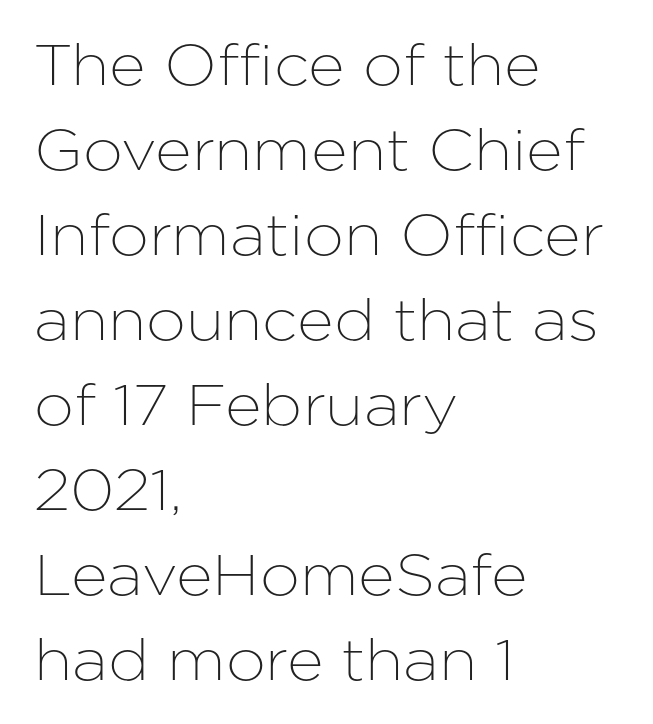
The image shows 57 px sans-serif type, upright; set left-aligned, normal line spacing (1.49x), normal letter spacing, not underlined; low stroke contrast and a medium x-height.
